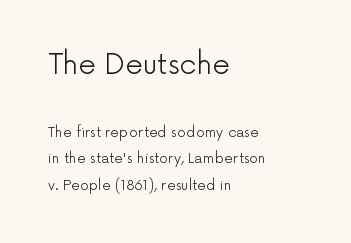
{"serif": "no", "italic": "no", "bold": "no", "weight": "light", "width": "normal", "stroke_contrast": "low", "x_height": "medium", "monospaced": "no", "underline": "no", "align": "left", "line_spacing": "loose", "line_spacing_ratio": 1.9, "letter_spacing": "normal", "letter_spacing_em": 0.0, "larger_block": "first", "size_ratio": 2.0, "glyph_px": 28}
